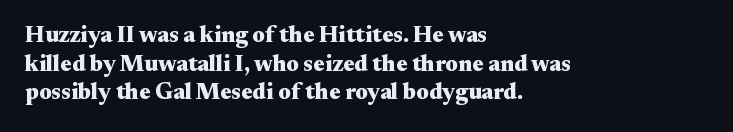
Q: Is the text bold? A: Yes.
Q: Is the text italic (slanted)? A: No, it is upright.
Q: Is the text underlined? A: No.
Q: How is the paragraph aligned? A: Left-aligned.
Q: Is the spacing between letters normal or unusually wide? A: Normal.
Q: Is the spacing between lines tight, normal or loose? A: Normal.
